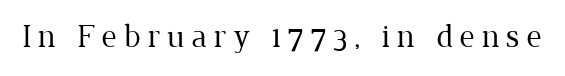
{"serif": "yes", "italic": "no", "bold": "no", "weight": "regular", "width": "normal", "stroke_contrast": "low", "x_height": "medium", "monospaced": "no", "underline": "no", "letter_spacing": "wide", "letter_spacing_em": 0.2, "glyph_px": 33}
